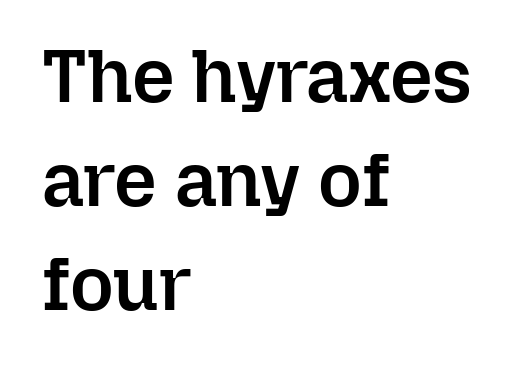
Q: Is the text bold? A: Semi-bold.
Q: Is the text italic (slanted)? A: No, it is upright.
Q: Is the text underlined? A: No.
Q: How is the paragraph aligned? A: Left-aligned.
Q: Is the spacing between letters normal or unusually wide? A: Normal.
Q: Is the spacing between lines tight, normal or loose? A: Normal.
Q: Width (condensed, normal, or wide)? A: Normal.
Q: Stroke contrast? A: Low.
Q: x-height? A: Medium.
Q: Monospaced? A: No.
